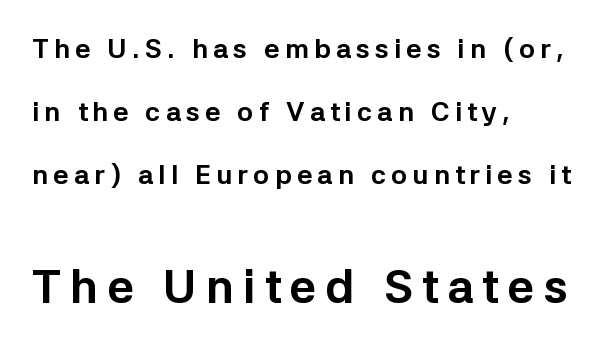
Words float on clear page, feet unadorned. These lines stack with their left ends in a neat column. Each letter's strokes conclude bluntly, with no projecting serifs. This layout puts the modest block above and the oversized block below.
